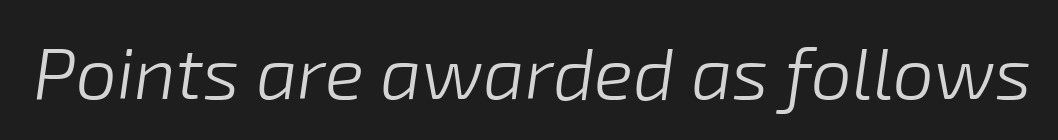
The weight tops out at a normal text grade. Check the space under the baseline: it is left empty. Posture: slanted. This sample has the flowing, uneven cadence of proportional lettering. In terms of letterspacing, this is plain default setting.
